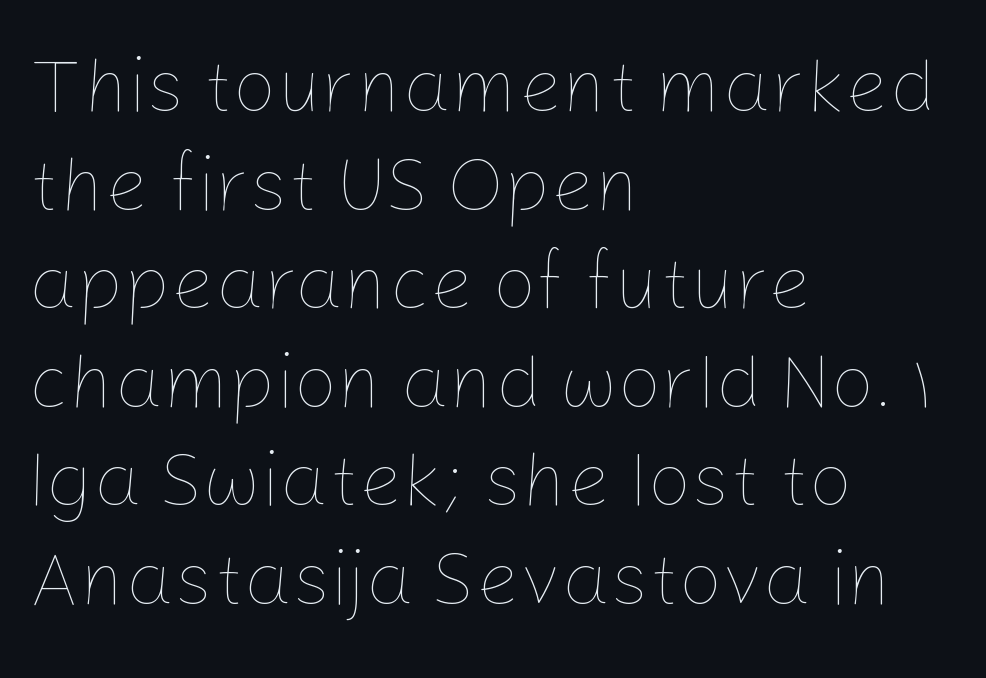
{"italic": "no", "bold": "no", "weight": "thin", "width": "normal", "stroke_contrast": "low", "x_height": "medium", "monospaced": "no", "underline": "no", "align": "left", "line_spacing": "normal", "line_spacing_ratio": 1.28, "letter_spacing": "normal", "letter_spacing_em": 0.0, "glyph_px": 77}
